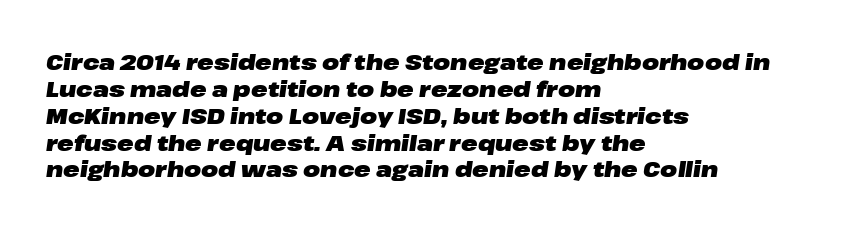
{"italic": "yes", "lean": "right", "slant_degrees": 8, "bold": "yes", "underline": "no", "align": "left", "line_spacing_ratio": 1.22, "letter_spacing": "normal", "letter_spacing_em": 0.0, "glyph_px": 22}
